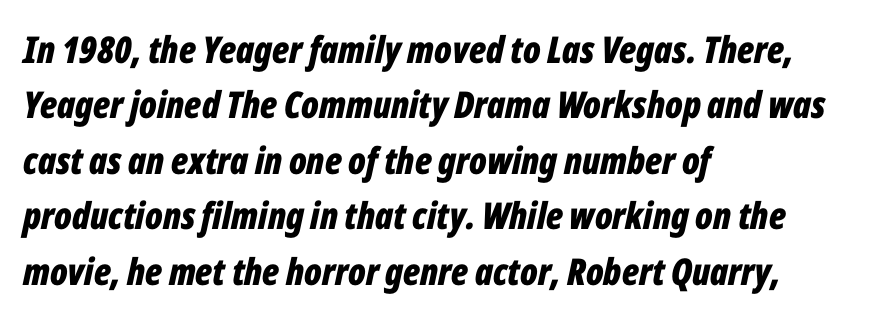
Q: Is the text bold? A: Yes.
Q: Is the text italic (slanted)? A: Yes, it leans right by about 12 degrees.
Q: Is the text underlined? A: No.
Q: How is the paragraph aligned? A: Left-aligned.
Q: Is the spacing between letters normal or unusually wide? A: Normal.
Q: Is the spacing between lines tight, normal or loose? A: Normal.
Q: Width (condensed, normal, or wide)? A: Condensed.
Q: Stroke contrast? A: Low.
Q: x-height? A: Medium.
Q: Monospaced? A: No.
